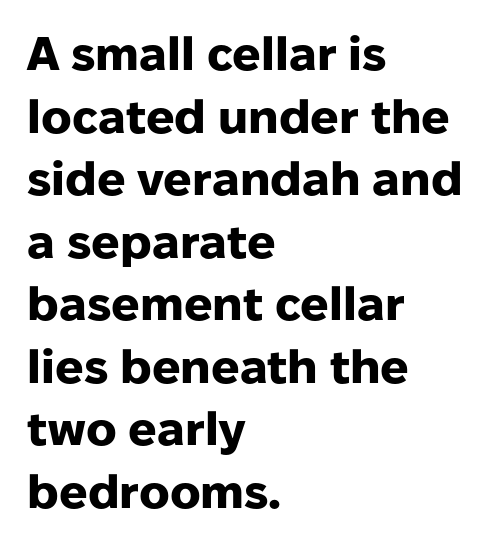
The image shows 47 px heavy sans-serif type, upright; set left-aligned, normal line spacing (1.33x), normal letter spacing, not underlined; low stroke contrast and a medium x-height.
